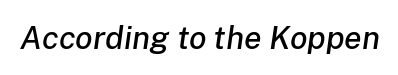
{"italic": "yes", "lean": "right", "slant_degrees": 8, "width": "normal", "stroke_contrast": "low", "x_height": "medium", "monospaced": "no", "underline": "no", "letter_spacing": "normal", "letter_spacing_em": 0.0, "glyph_px": 32}
